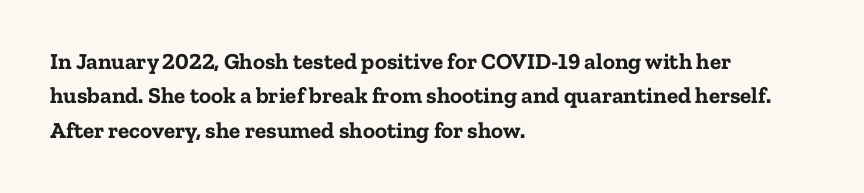
{"italic": "no", "bold": "yes", "underline": "no", "align": "left", "line_spacing": "normal", "line_spacing_ratio": 1.5, "letter_spacing": "normal", "letter_spacing_em": 0.0, "glyph_px": 23}
